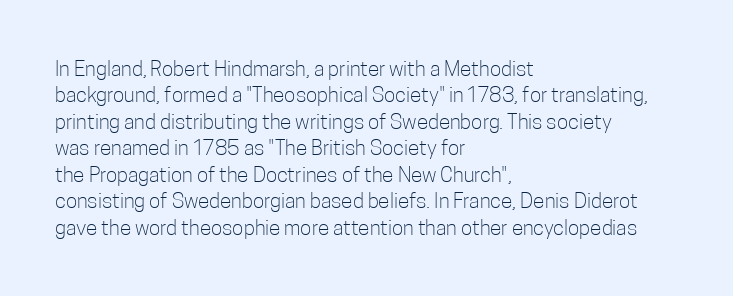
The rendering uses a moderate line-height, typical for paragraphs. Only glyphs here, with clear space below each row. The passage is arranged the way most books set body copy — flush left. Spacing between characters is what you'd get straight out of the box.
